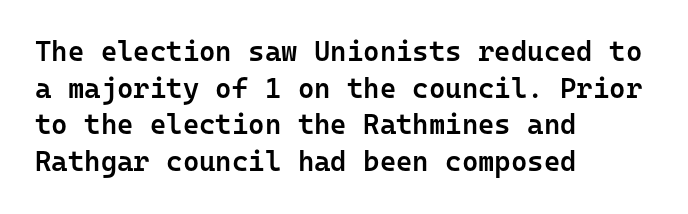
One-word summary of the alignment: left. In terms of posture, this sample is upright. The designer left line spacing at the default. Its strokes are somewhat broadened, the hallmark of semibold type. Type without underlining.
